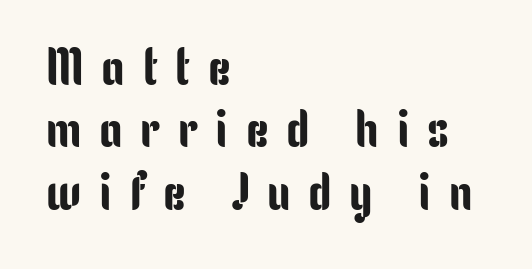
{"serif": "no", "italic": "no", "width": "condensed", "stroke_contrast": "low", "x_height": "medium", "monospaced": "no", "underline": "no", "align": "left", "line_spacing_ratio": 1.2, "letter_spacing": "wide", "letter_spacing_em": 0.34, "glyph_px": 52}
